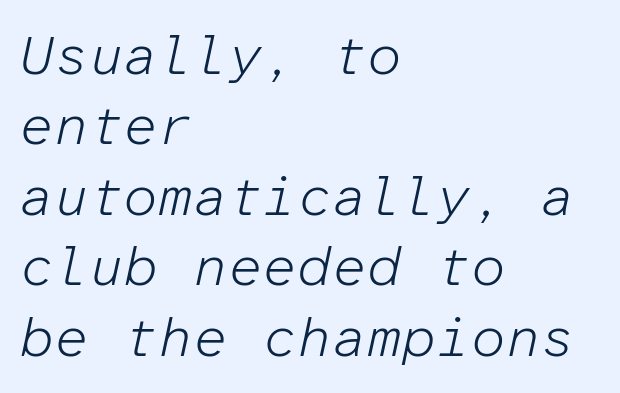
The strokes carry an ordinary text weight at most. The specimen omits any rule beneath the text block's lines. The passage shown is typed in a monospace face where columns stay perfectly aligned. Tracking value appears to be zero — textbook default spacing. Is the block centered? No — it sits flush against the left margin.
